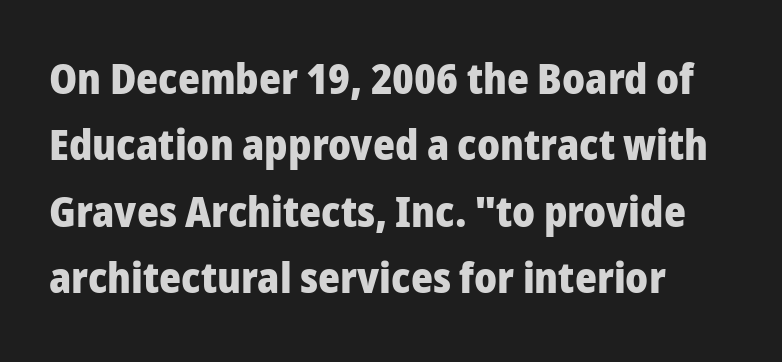
{"serif": "no", "italic": "no", "bold": "yes", "weight": "heavy", "width": "normal", "stroke_contrast": "low", "x_height": "medium", "monospaced": "no", "underline": "no", "line_spacing": "normal", "line_spacing_ratio": 1.58, "letter_spacing": "normal", "letter_spacing_em": 0.0, "glyph_px": 42}
